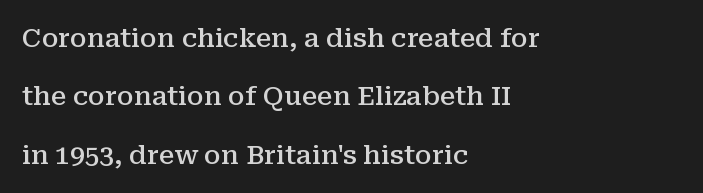
The words here are not underlined. Characters remain perfectly vertical along every line. Semibold letterforms, between regular and bold. Horizontal alignment here is leftward, the default for most running prose.
